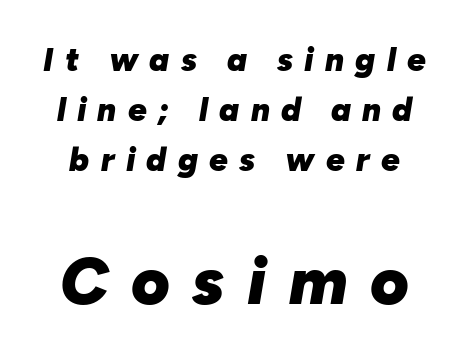
Q: Is the text bold? A: Yes.
Q: Is the text italic (slanted)? A: Yes, it leans right by about 10 degrees.
Q: Is the text underlined? A: No.
Q: Is the spacing between letters normal or unusually wide? A: Unusually wide.
Q: Is the spacing between lines tight, normal or loose? A: Normal.
Q: Which block of text is set in a larger size, the first (top) or the second (bottom)? A: The second (bottom) one.
Q: Width (condensed, normal, or wide)? A: Normal.
Q: Stroke contrast? A: Low.
Q: x-height? A: Medium.
Q: Monospaced? A: No.
